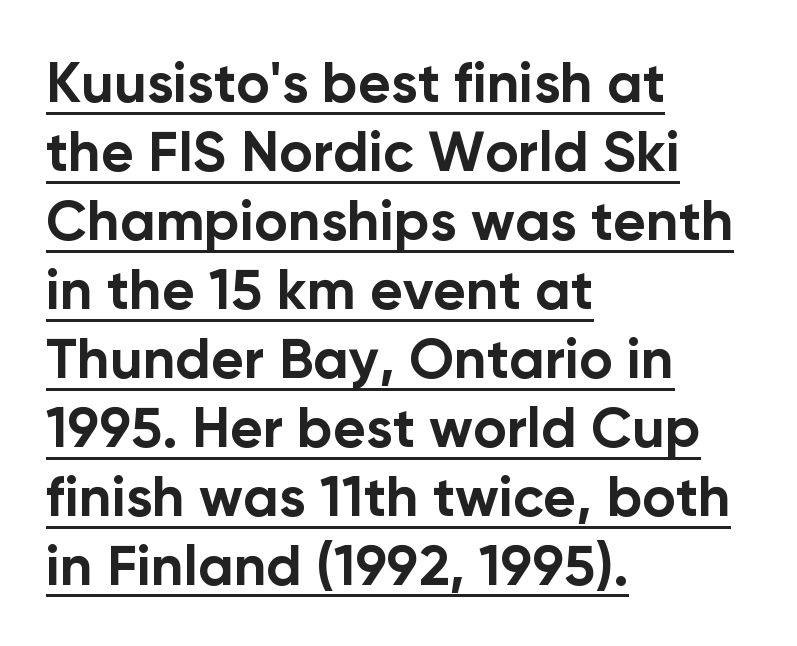
{"serif": "no", "italic": "no", "bold": "yes", "weight": "bold", "width": "normal", "stroke_contrast": "low", "x_height": "medium", "monospaced": "no", "underline": "yes", "align": "left", "line_spacing_ratio": 1.21, "letter_spacing": "normal", "letter_spacing_em": 0.0, "glyph_px": 57}
